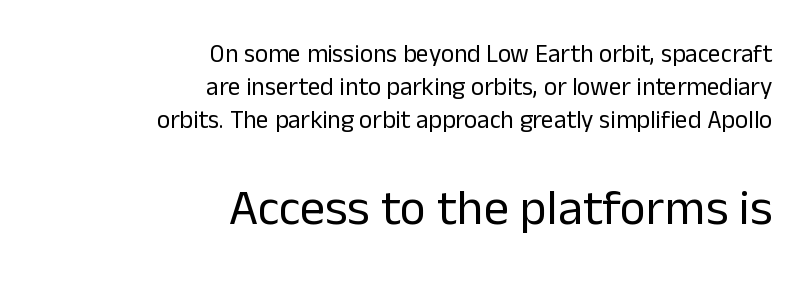
The image shows 50 px regular-weight sans-serif type, upright; set right-aligned, normal line spacing (1.33x), normal letter spacing, not underlined; the second (bottom) block is 2.0x larger; low stroke contrast and a medium x-height.
